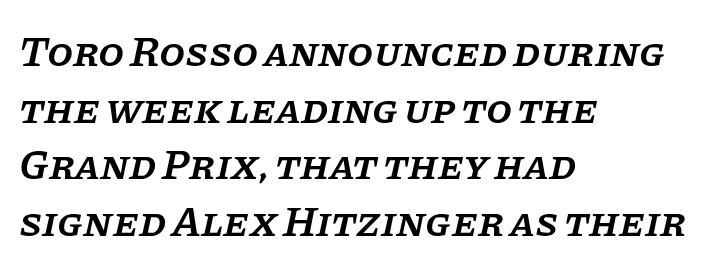
What weight is shown? A semibold, between regular and bold. Compared with typical body copy, the letter spacing here is the same. You can tell it's italic because the verticals aren't actually vertical. The rendering anchors every line to the left-hand side. The letters advance in unequal steps, a hallmark of proportional type. Is this a sans? No — the strokes have serifs.
